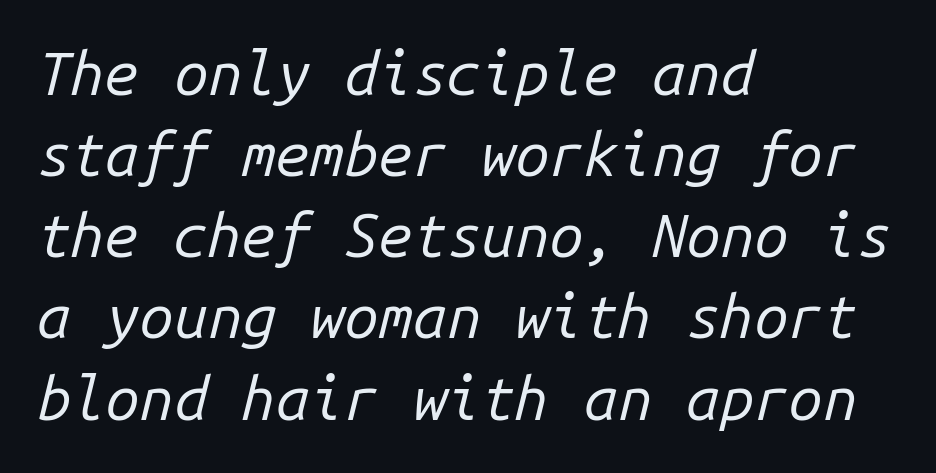
Q: Is the text bold? A: No.
Q: Is the text italic (slanted)? A: Yes, it leans right by about 14 degrees.
Q: Is the text underlined? A: No.
Q: How is the paragraph aligned? A: Left-aligned.
Q: Is the spacing between letters normal or unusually wide? A: Normal.
Q: Is the spacing between lines tight, normal or loose? A: Normal.
Q: Width (condensed, normal, or wide)? A: Normal.
Q: Stroke contrast? A: Low.
Q: x-height? A: Medium.
Q: Monospaced? A: Yes.
